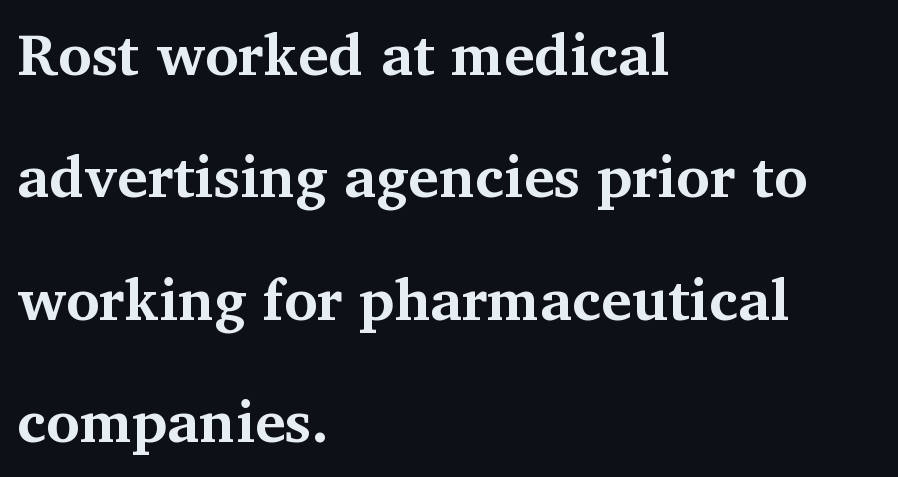
The image shows 58 px bold serif type, upright; set left-aligned, loose line spacing (2.11x), normal letter spacing, not underlined; medium stroke contrast and a medium x-height.
